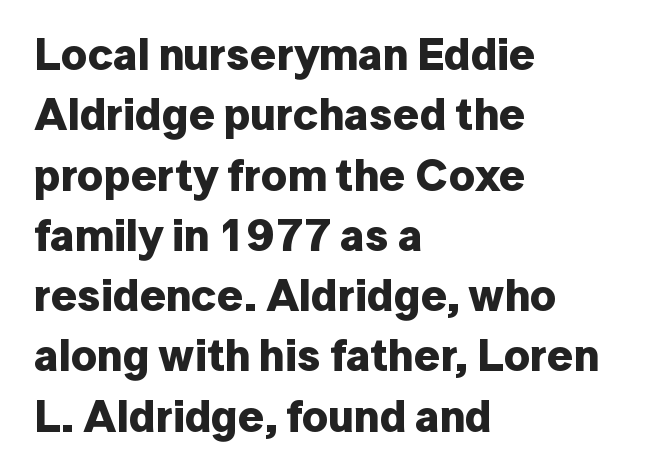
{"serif": "no", "italic": "no", "bold": "yes", "weight": "bold", "width": "normal", "stroke_contrast": "low", "x_height": "medium", "monospaced": "no", "underline": "no", "align": "left", "line_spacing": "normal", "line_spacing_ratio": 1.34, "letter_spacing": "normal", "letter_spacing_em": 0.0, "glyph_px": 45}
